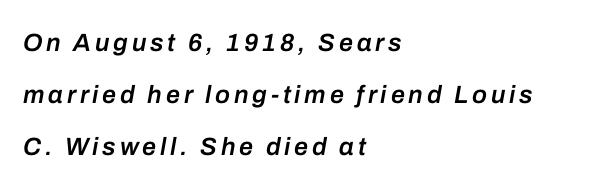
Q: Is the text bold? A: Semi-bold.
Q: Is the text italic (slanted)? A: Yes, it leans right by about 10 degrees.
Q: Is the text underlined? A: No.
Q: How is the paragraph aligned? A: Left-aligned.
Q: Is the spacing between lines tight, normal or loose? A: Loose.
